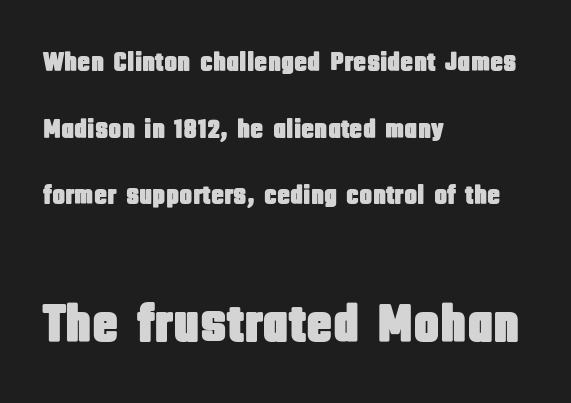
The image shows 54 px condensed sans-serif type, upright; set left-aligned, loose line spacing (2.47x), normal letter spacing, not underlined; the second (bottom) block is 2.0x larger; low stroke contrast and a large x-height.
